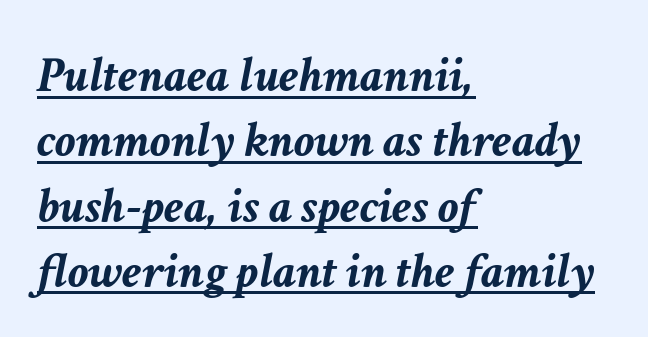
{"italic": "yes", "lean": "right", "slant_degrees": 11, "bold": "yes", "weight": "semibold", "width": "normal", "stroke_contrast": "low", "x_height": "medium", "monospaced": "no", "underline": "yes", "align": "left", "line_spacing": "normal", "line_spacing_ratio": 1.28, "letter_spacing": "normal", "letter_spacing_em": 0.0, "glyph_px": 51}
